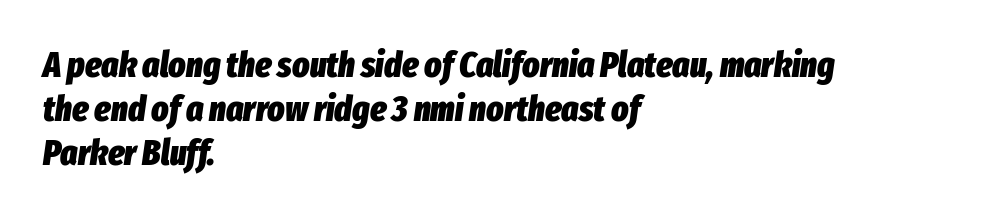
Q: Is the text bold? A: Yes.
Q: Is the text italic (slanted)? A: Yes, it leans right by about 8 degrees.
Q: Is the text underlined? A: No.
Q: How is the paragraph aligned? A: Left-aligned.
Q: Is the spacing between letters normal or unusually wide? A: Normal.
Q: Width (condensed, normal, or wide)? A: Condensed.
Q: Stroke contrast? A: Low.
Q: x-height? A: Medium.
Q: Monospaced? A: No.
